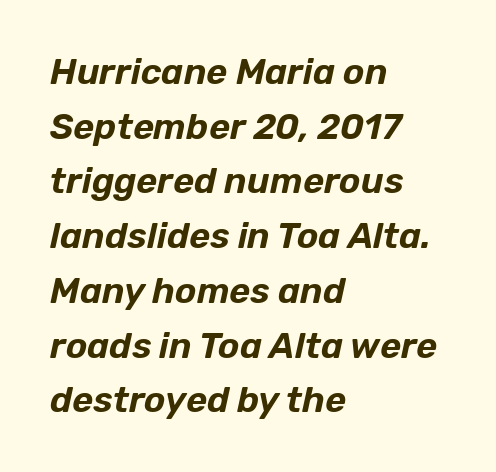
Each row of text sits above clean, open space. The block of text has a typical density, with ordinary space between rows. The rendering uses natural spacing where letterforms have individual widths. Characters follow at the spacing the type designer built in. When letters slant like this, we call the style italic. Reading down the block, your eye returns to a fixed left position each line.
